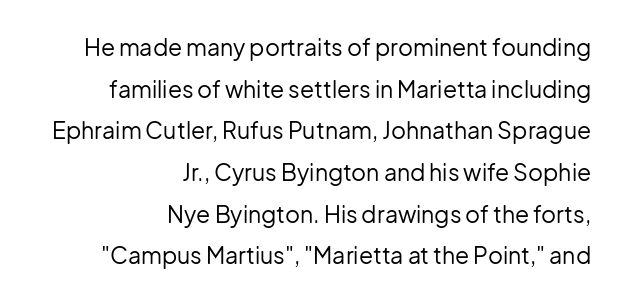
Only glyphs here, with clear space below each row. The rendering anchors every line to the right-hand side. Stem width sits at or under what a default text font uses. The face used here is rendered with its standard letterfit. Posture: vertical.
